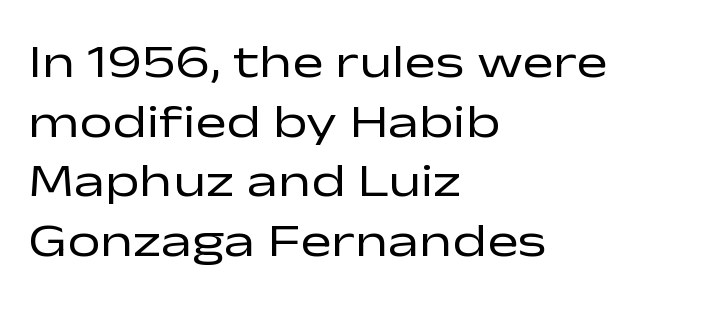
{"serif": "no", "italic": "no", "bold": "no", "weight": "regular", "width": "wide", "stroke_contrast": "low", "x_height": "medium", "monospaced": "no", "underline": "no", "align": "left", "line_spacing": "normal", "line_spacing_ratio": 1.27, "letter_spacing": "normal", "letter_spacing_em": 0.0, "glyph_px": 47}
